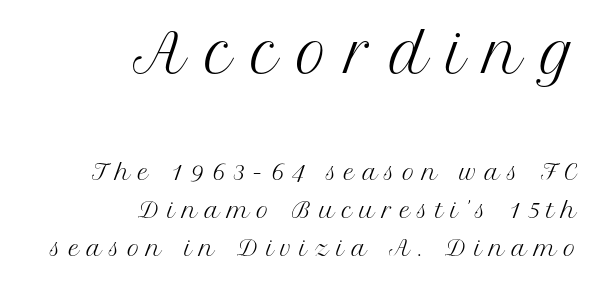
Is this a fixed-width face? No — the glyphs have proportional, varying widths. The letters look calm and open, with moderate or lighter stems. This rendering widens character spacing well past its baseline value. Underlining? Definitely not there.
